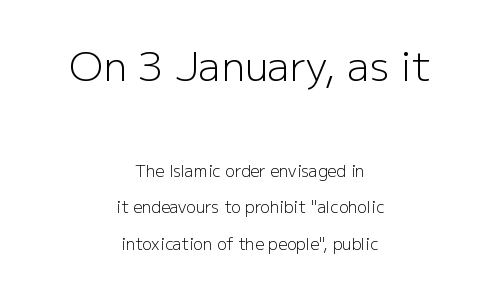
Lines of text with bare space underneath. The type family on display is of the sans-serif kind. Reading down the column, the eye jumps a long way to each next line. Character widths vary here, with narrow letters taking less room than wide ones.
